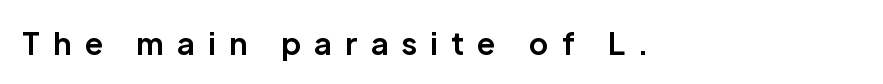
The image shows 30 px bold sans-serif type, upright; set left-aligned, unusually wide letter spacing (+0.44 em), not underlined; low stroke contrast and a medium x-height.
